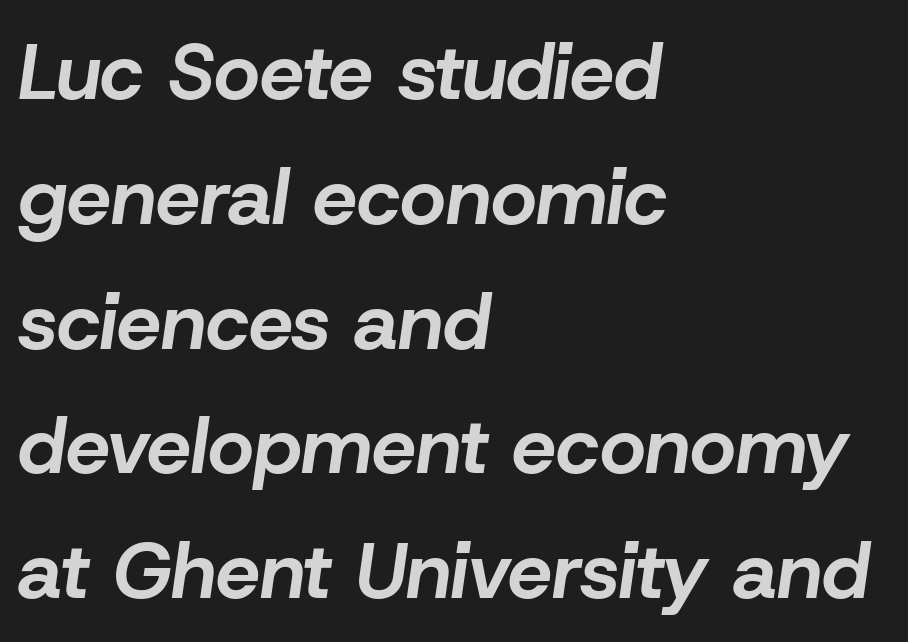
Q: Is the text bold? A: Yes.
Q: Is the text italic (slanted)? A: Yes, it leans right by about 8 degrees.
Q: Is the text underlined? A: No.
Q: How is the paragraph aligned? A: Left-aligned.
Q: Is the spacing between letters normal or unusually wide? A: Normal.
Q: Is the spacing between lines tight, normal or loose? A: Normal.
Q: Width (condensed, normal, or wide)? A: Normal.
Q: Stroke contrast? A: Low.
Q: x-height? A: Medium.
Q: Monospaced? A: No.
